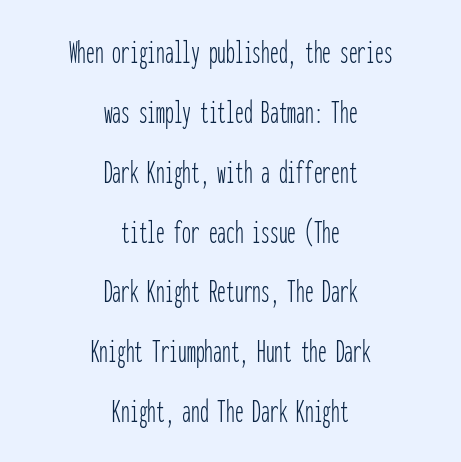
You could count columns in this text — the font is strictly monospaced. Each letter's strokes conclude bluntly, with no projecting serifs. Stem width sits at or under what a default text font uses. Look at the tracking — it's just the regular setting, nothing added. Horizontally, the lines are justified to the midpoint only. Nope, not italic — everything's standing straight.
